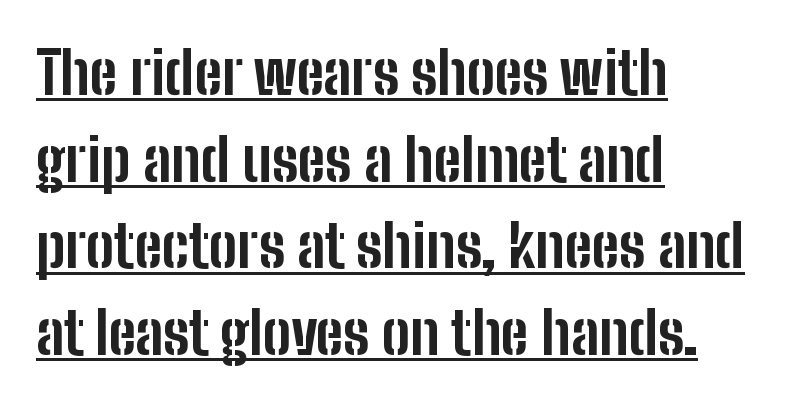
Q: Is the text bold? A: Yes.
Q: Is the text italic (slanted)? A: No, it is upright.
Q: Is the typeface a serif or a sans-serif typeface? A: Sans-serif.
Q: Is the text underlined? A: Yes.
Q: How is the paragraph aligned? A: Left-aligned.
Q: Is the spacing between letters normal or unusually wide? A: Normal.
Q: Is the spacing between lines tight, normal or loose? A: Normal.
Q: Width (condensed, normal, or wide)? A: Condensed.
Q: Stroke contrast? A: Low.
Q: x-height? A: Medium.
Q: Monospaced? A: No.
